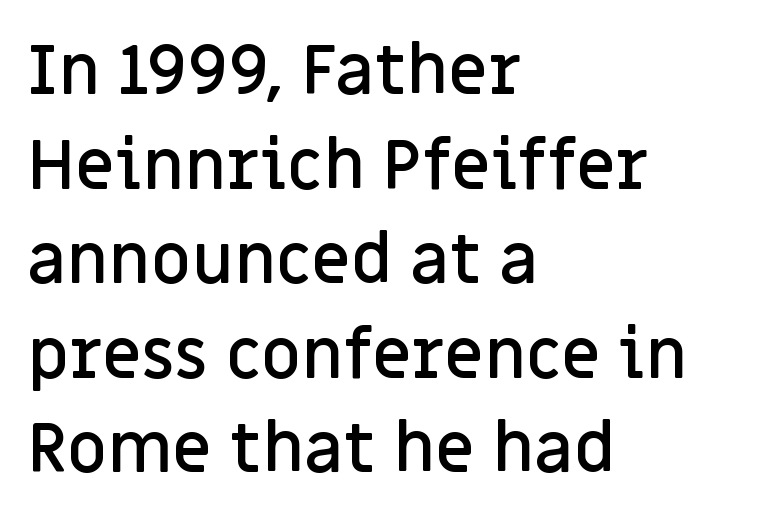
The image shows 69 px semibold sans-serif type, upright; set left-aligned, normal line spacing (1.37x), normal letter spacing, not underlined; low stroke contrast and a large x-height.
